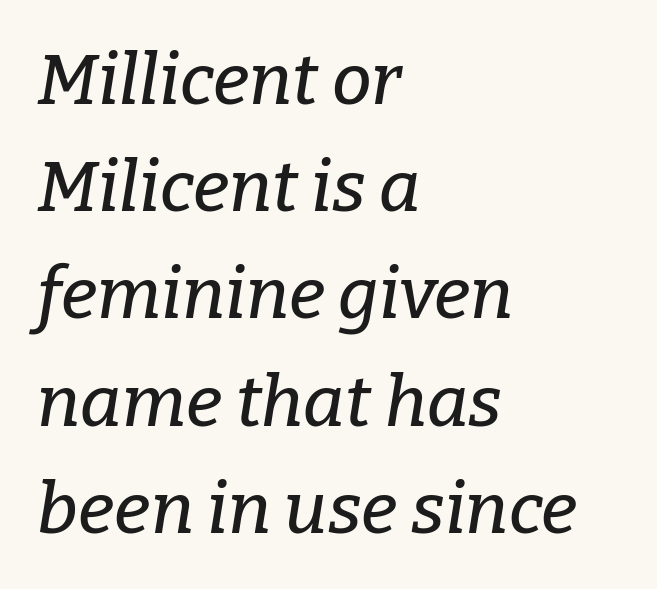
The image shows 71 px serif type, italic (leaning right); set left-aligned, normal line spacing (1.51x), normal letter spacing, not underlined; low stroke contrast and a medium x-height.
